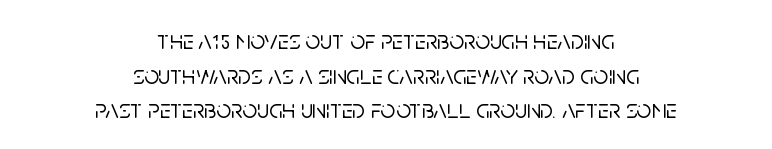
Q: Is the text italic (slanted)? A: No, it is upright.
Q: Is the text underlined? A: No.
Q: How is the paragraph aligned? A: Centered.
Q: Is the spacing between letters normal or unusually wide? A: Normal.
Q: Is the spacing between lines tight, normal or loose? A: Normal.
